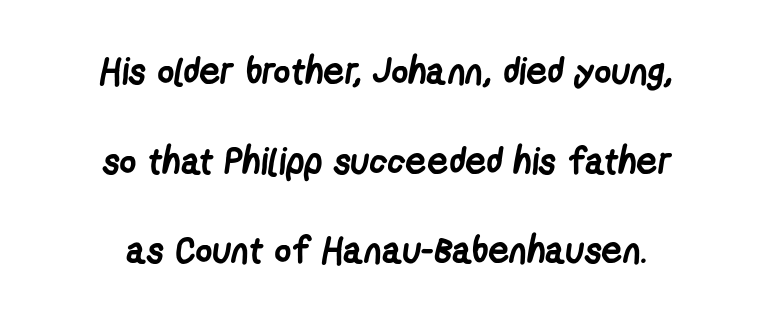
The rendering uses a bold face; every stroke is thick and dark. Bare-footed words on every line. The rendering shows plain stroke endings on the letterforms — a sans-serif design. No extra tracking has been applied to these lines.
